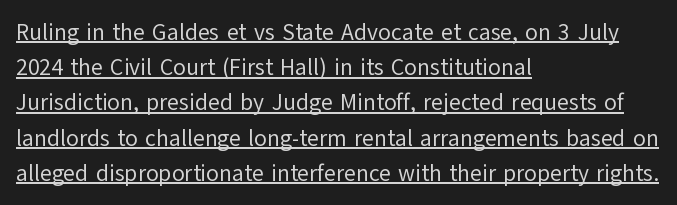
The image shows 23 px text type, upright; set left-aligned, normal line spacing (1.53x), normal letter spacing, underlined.
